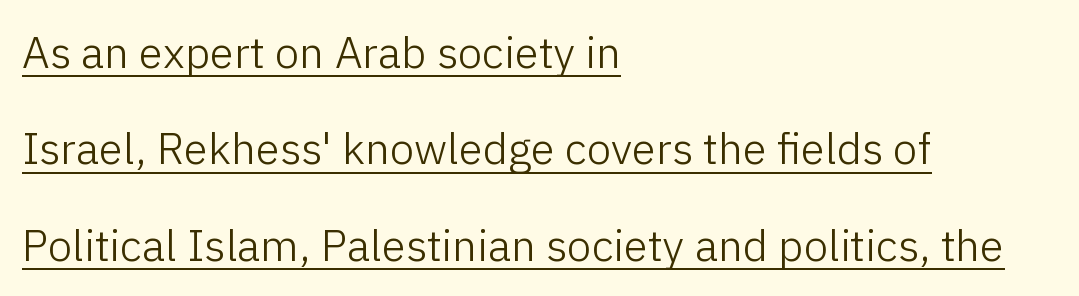
The face used here is rendered with its standard letterfit. Widely set lines give the paragraph a tall, airy silhouette. Weight class: somewhere from thin through regular. Compared with undecorated copy, this sample adds a rule below the words. Line starts are locked; line ends wander. Here the designer chose a conventional face with non-uniform glyph widths.
